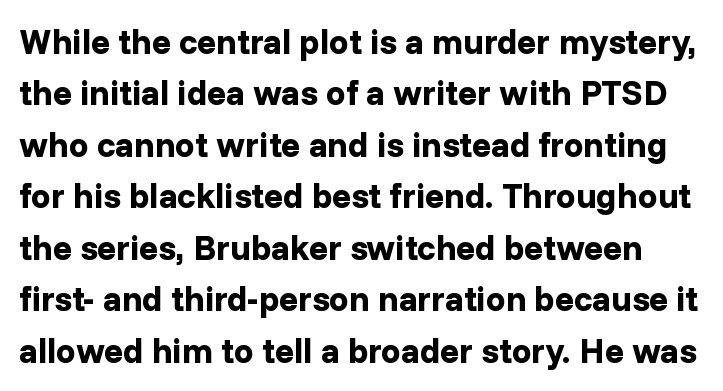
{"serif": "no", "italic": "no", "bold": "yes", "weight": "bold", "width": "normal", "stroke_contrast": "low", "x_height": "medium", "monospaced": "no", "underline": "no", "line_spacing": "normal", "line_spacing_ratio": 1.47, "letter_spacing": "normal", "letter_spacing_em": 0.0, "glyph_px": 35}
